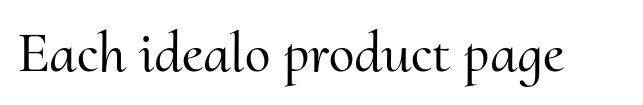
Italic? Not at all — the glyphs are vertical. A typesetter would call this proportional, since set widths differ per character. Tracking value appears to be zero — textbook default spacing. Examine the stroke ends and you'll spot serifs. Plain, unruled lines of type.
